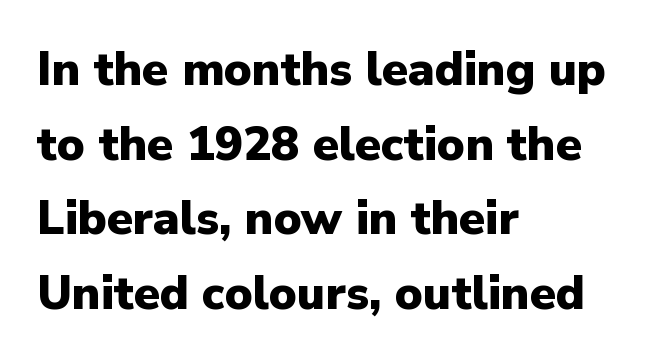
Q: Is the text bold? A: Yes.
Q: Is the text italic (slanted)? A: No, it is upright.
Q: Is the typeface a serif or a sans-serif typeface? A: Sans-serif.
Q: Is the text underlined? A: No.
Q: How is the paragraph aligned? A: Left-aligned.
Q: Is the spacing between letters normal or unusually wide? A: Normal.
Q: Is the spacing between lines tight, normal or loose? A: Normal.
Q: Width (condensed, normal, or wide)? A: Normal.
Q: Stroke contrast? A: Low.
Q: x-height? A: Medium.
Q: Monospaced? A: No.
